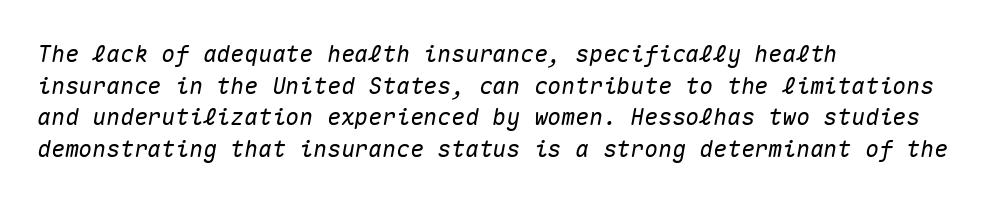
Q: Is the text italic (slanted)? A: Yes, it leans right by about 10 degrees.
Q: Is the text underlined? A: No.
Q: How is the paragraph aligned? A: Left-aligned.
Q: Is the spacing between letters normal or unusually wide? A: Normal.
Q: Is the spacing between lines tight, normal or loose? A: Normal.
